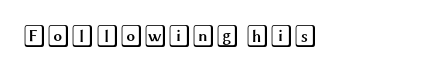
Tall strokes in this sample are plumb rather than angled. Short note: letters normally spaced. Lines of text with bare space underneath.
